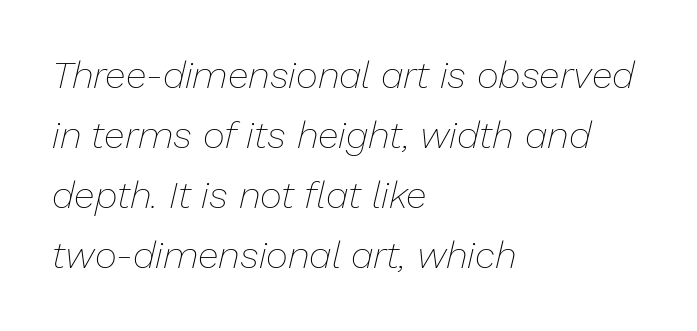
The image shows 38 px thin type, italic (leaning right); set left-aligned, normal line spacing (1.58x), normal letter spacing, not underlined; low stroke contrast and a medium x-height.
